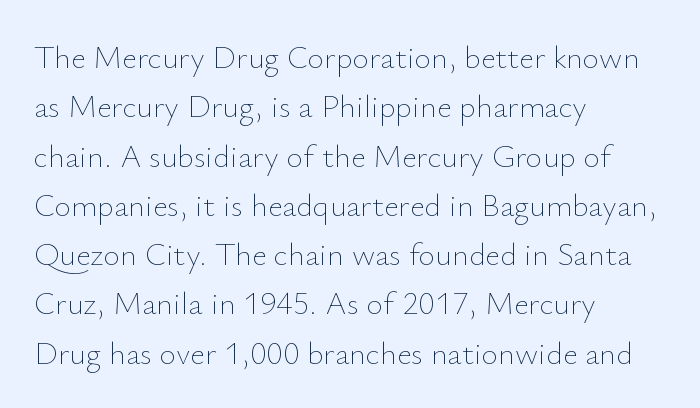
Compared with typical body copy, the letter spacing here is the same. Weight: regular or lighter. Nope, not italic — everything's standing straight. These lines sit exactly where default settings would place them. In CSS terms this would be text-align: left.
